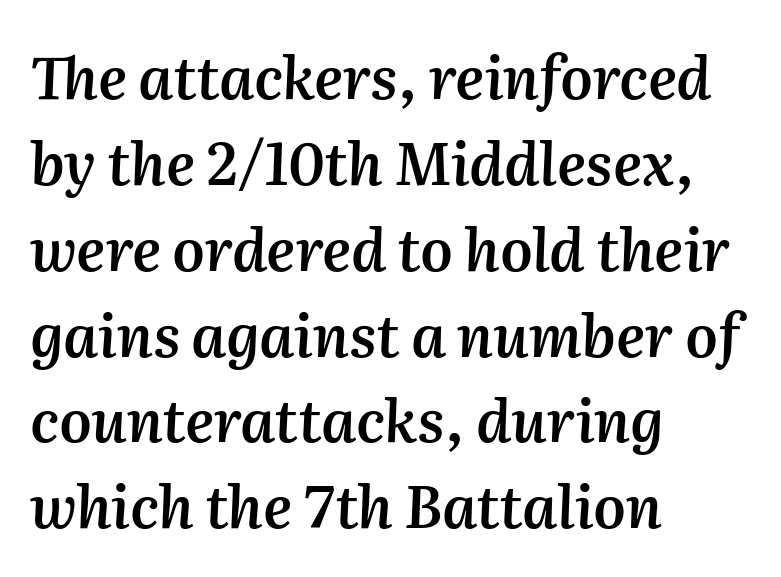
{"italic": "yes", "lean": "right", "slant_degrees": 2, "bold": "semi", "weight": "semibold", "width": "normal", "stroke_contrast": "medium", "x_height": "medium", "monospaced": "no", "underline": "no", "align": "left", "line_spacing": "normal", "line_spacing_ratio": 1.48, "letter_spacing": "normal", "letter_spacing_em": 0.0, "glyph_px": 58}
